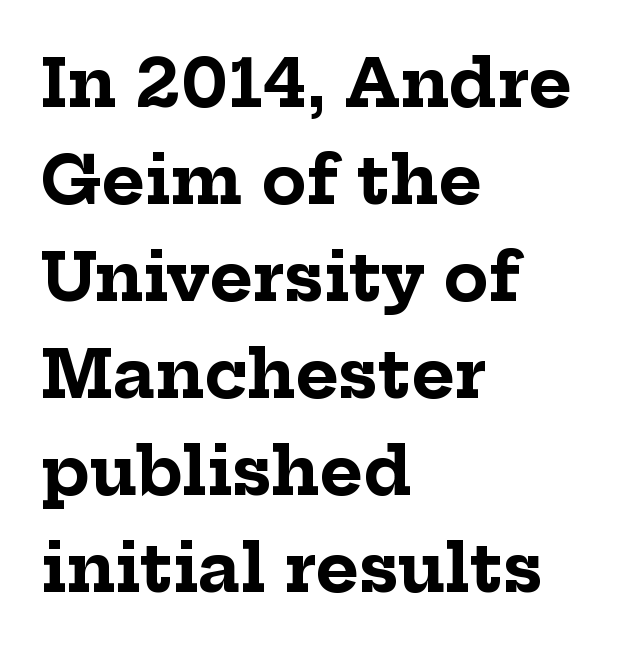
Q: Is the text bold? A: Yes.
Q: Is the text italic (slanted)? A: No, it is upright.
Q: Is the typeface a serif or a sans-serif typeface? A: Serif.
Q: Is the text underlined? A: No.
Q: How is the paragraph aligned? A: Left-aligned.
Q: Is the spacing between letters normal or unusually wide? A: Normal.
Q: Is the spacing between lines tight, normal or loose? A: Normal.
Q: Width (condensed, normal, or wide)? A: Normal.
Q: Stroke contrast? A: Low.
Q: x-height? A: Medium.
Q: Monospaced? A: No.
